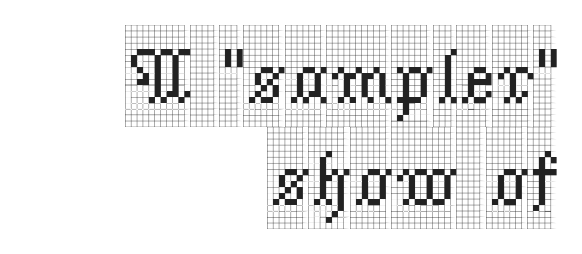
Q: Is the text italic (slanted)? A: No, it is upright.
Q: Is the typeface a serif or a sans-serif typeface? A: Serif.
Q: Is the text underlined? A: No.
Q: How is the paragraph aligned? A: Right-aligned.
Q: Is the spacing between letters normal or unusually wide? A: Normal.
Q: Is the spacing between lines tight, normal or loose? A: Normal.
Q: Width (condensed, normal, or wide)? A: Condensed.
Q: x-height? A: Large.
Q: Monospaced? A: No.
